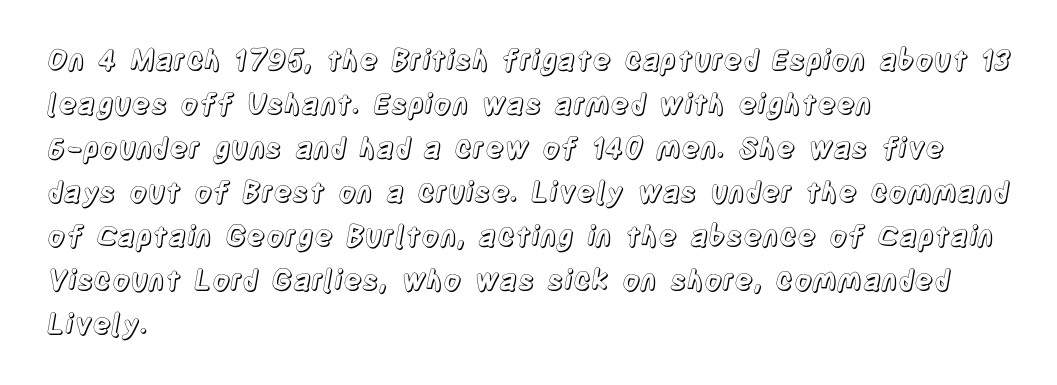
{"width": "condensed", "x_height": "large", "monospaced": "no", "underline": "no", "align": "left", "line_spacing": "normal", "line_spacing_ratio": 1.57, "letter_spacing": "normal", "letter_spacing_em": 0.0, "glyph_px": 28}
